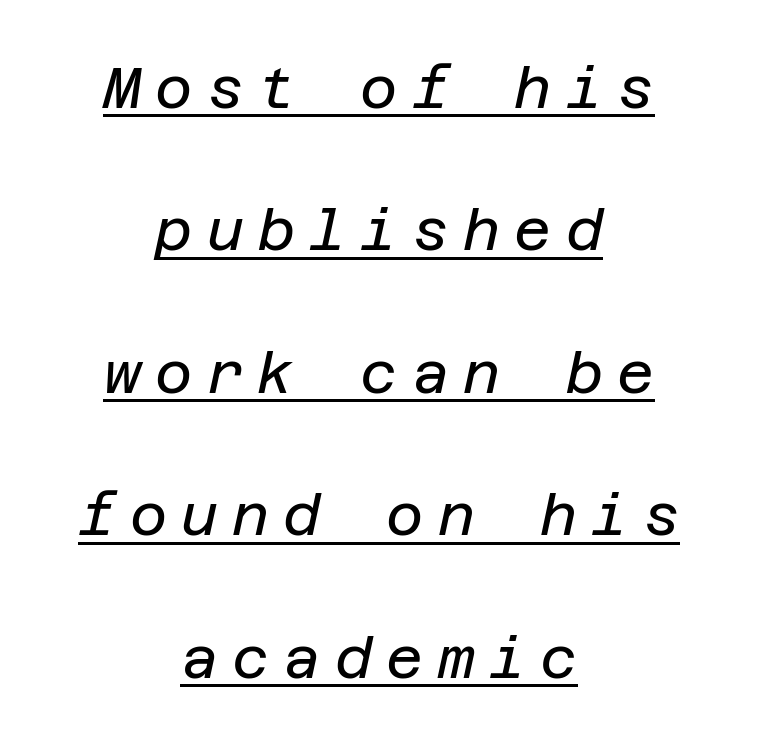
Q: Is the text bold? A: No.
Q: Is the text italic (slanted)? A: Yes, it leans right by about 12 degrees.
Q: Is the text underlined? A: Yes.
Q: How is the paragraph aligned? A: Centered.
Q: Is the spacing between letters normal or unusually wide? A: Unusually wide.
Q: Is the spacing between lines tight, normal or loose? A: Loose.
Q: Width (condensed, normal, or wide)? A: Normal.
Q: Stroke contrast? A: Low.
Q: x-height? A: Large.
